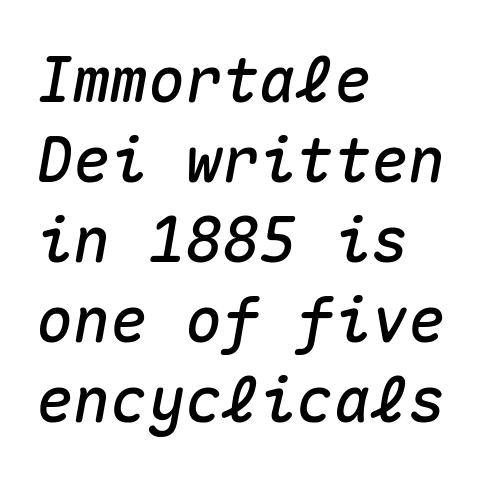
Q: Is the text italic (slanted)? A: Yes, it leans right by about 10 degrees.
Q: Is the text underlined? A: No.
Q: How is the paragraph aligned? A: Left-aligned.
Q: Is the spacing between letters normal or unusually wide? A: Normal.
Q: Is the spacing between lines tight, normal or loose? A: Normal.
Q: Width (condensed, normal, or wide)? A: Normal.
Q: Stroke contrast? A: Medium.
Q: x-height? A: Medium.
Q: Monospaced? A: Yes.
